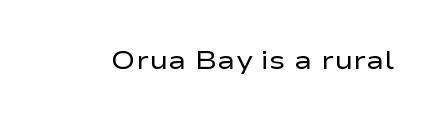
Q: Is the text bold? A: No.
Q: Is the text italic (slanted)? A: No, it is upright.
Q: Is the text underlined? A: No.
Q: Is the spacing between letters normal or unusually wide? A: Normal.
